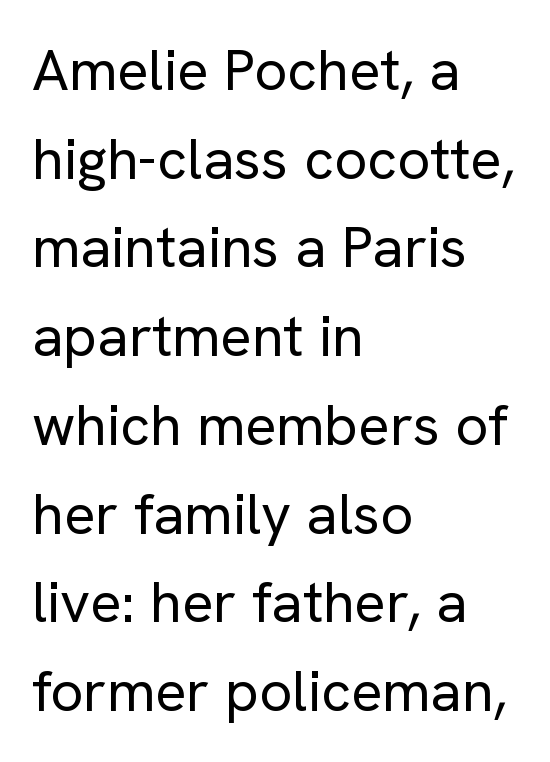
The image shows 58 px regular-weight sans-serif type, upright; set left-aligned, normal line spacing (1.53x), normal letter spacing, not underlined; low stroke contrast and a medium x-height.
